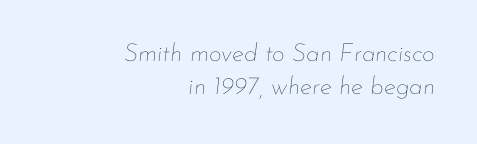
{"italic": "yes", "lean": "right", "slant_degrees": 7, "bold": "no", "underline": "no", "align": "right", "line_spacing": "normal", "line_spacing_ratio": 1.33, "letter_spacing": "normal", "letter_spacing_em": 0.0, "glyph_px": 25}
